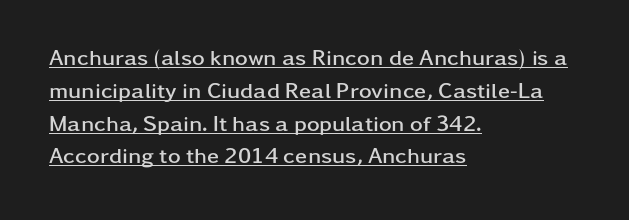
The image shows 22 px bold type, upright; set left-aligned, normal line spacing (1.49x), normal letter spacing, underlined.
